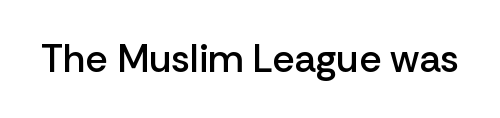
A typesetter would mark this as roman, not italic. The glyphs are unaccompanied by any horizontal stroke below them. Looks like regular typesetting: each glyph gets only the width it needs. There is no visible air inserted between adjacent glyphs. In terms of weight, the rendering is demibold, just under bold.
